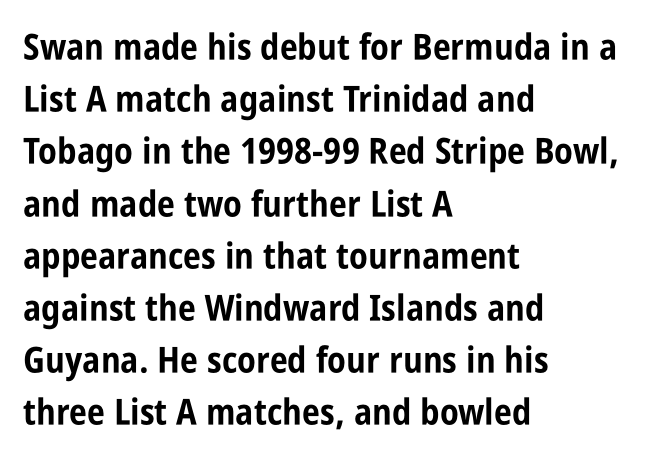
The image shows 36 px bold, condensed sans-serif type, upright; set left-aligned, normal line spacing (1.45x), normal letter spacing, not underlined; low stroke contrast and a large x-height.
